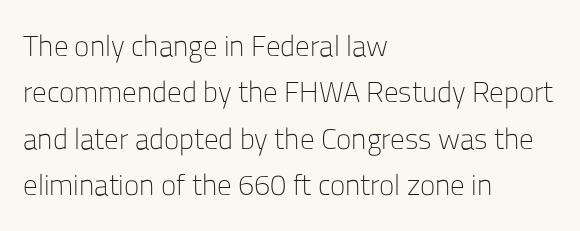
{"serif": "no", "italic": "no", "bold": "no", "weight": "light", "width": "normal", "stroke_contrast": "low", "x_height": "medium", "monospaced": "no", "underline": "no", "align": "left", "line_spacing": "normal", "line_spacing_ratio": 1.6, "letter_spacing": "normal", "letter_spacing_em": 0.0, "glyph_px": 29}
